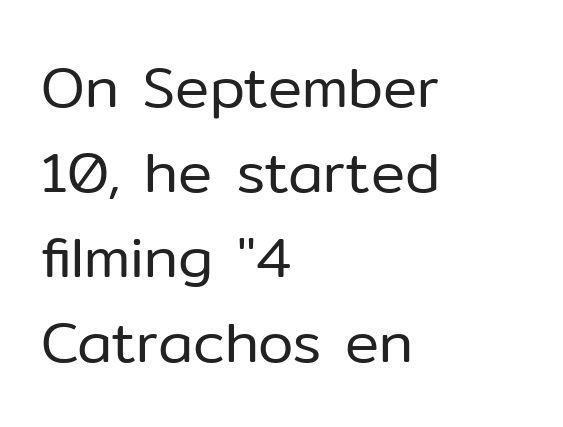
Are there feet on the stems? There aren't — it's a sans. This reads as an unemphasized weight, regular at the heaviest. Descenders hang freely into open space. The face used here is rendered with its standard letterfit. Leading: standard.
